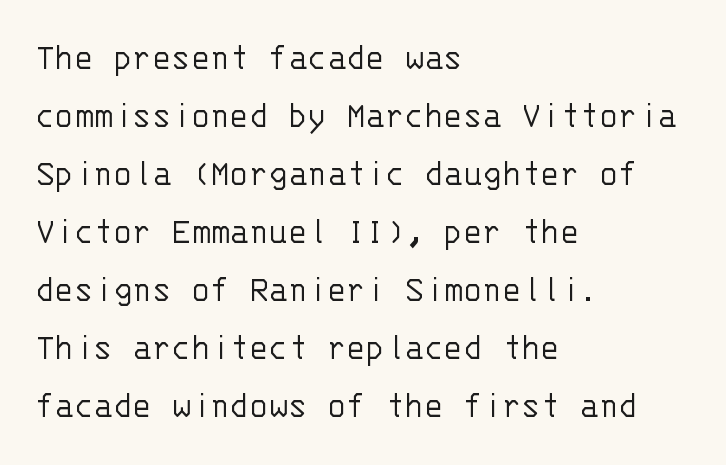
Is this a fixed-width face? Yes — each glyph sits in an identical cell. You can tell from the bare stems that sans-serif type was used. Compared with typical body copy, the letter spacing here is the same. In terms of leading, this rendering sits right in the middle.
